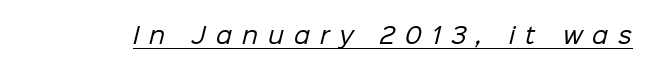
Q: Is the text bold? A: No.
Q: Is the text underlined? A: Yes.
Q: Is the spacing between letters normal or unusually wide? A: Unusually wide.
